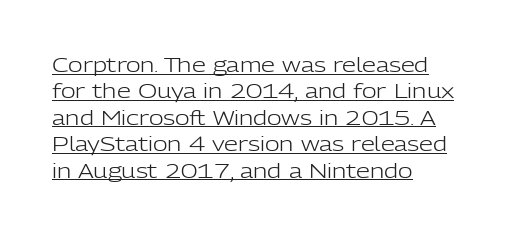
Q: Is the text bold? A: No.
Q: Is the text italic (slanted)? A: No, it is upright.
Q: Is the text underlined? A: Yes.
Q: How is the paragraph aligned? A: Left-aligned.
Q: Is the spacing between letters normal or unusually wide? A: Normal.
Q: Is the spacing between lines tight, normal or loose? A: Normal.
